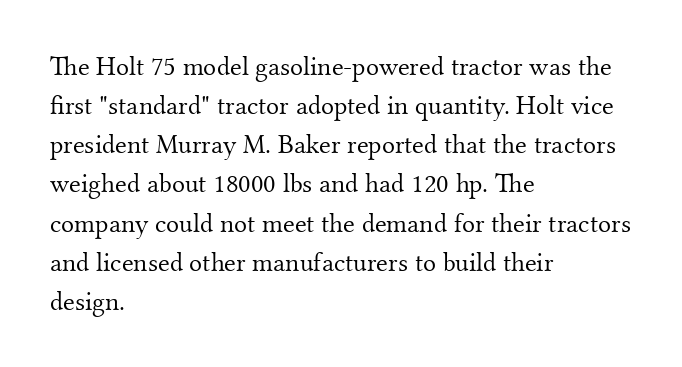
Q: Is the text bold? A: No.
Q: Is the text italic (slanted)? A: No, it is upright.
Q: Is the text underlined? A: No.
Q: How is the paragraph aligned? A: Left-aligned.
Q: Is the spacing between letters normal or unusually wide? A: Normal.
Q: Is the spacing between lines tight, normal or loose? A: Normal.
